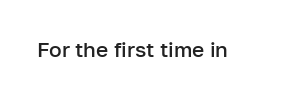
Q: Is the text bold? A: Semi-bold.
Q: Is the text italic (slanted)? A: No, it is upright.
Q: Is the text underlined? A: No.
Q: Is the spacing between letters normal or unusually wide? A: Normal.
